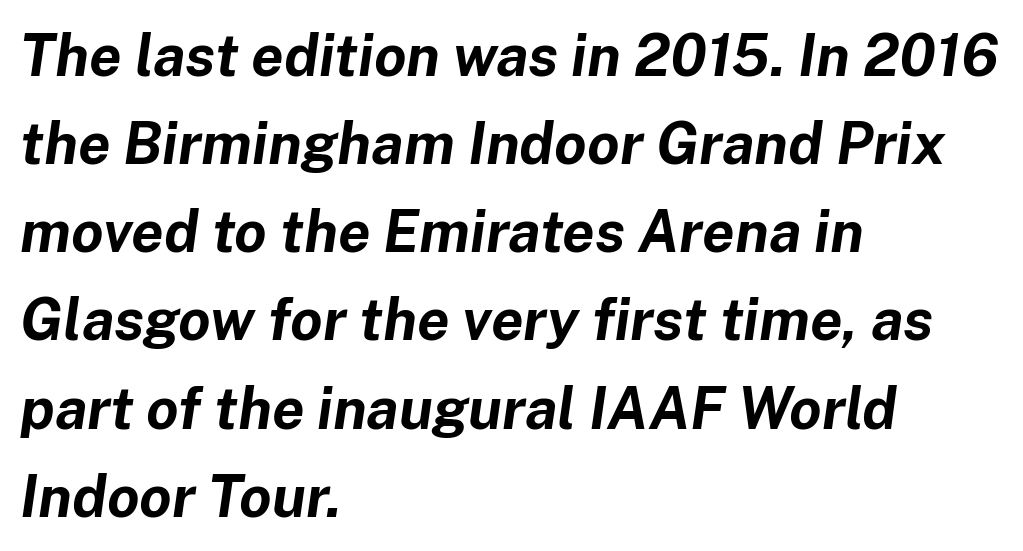
{"italic": "yes", "lean": "right", "slant_degrees": 8, "bold": "yes", "weight": "bold", "width": "normal", "stroke_contrast": "low", "x_height": "medium", "monospaced": "no", "underline": "no", "align": "left", "line_spacing": "normal", "line_spacing_ratio": 1.52, "letter_spacing": "normal", "letter_spacing_em": 0.0, "glyph_px": 58}
